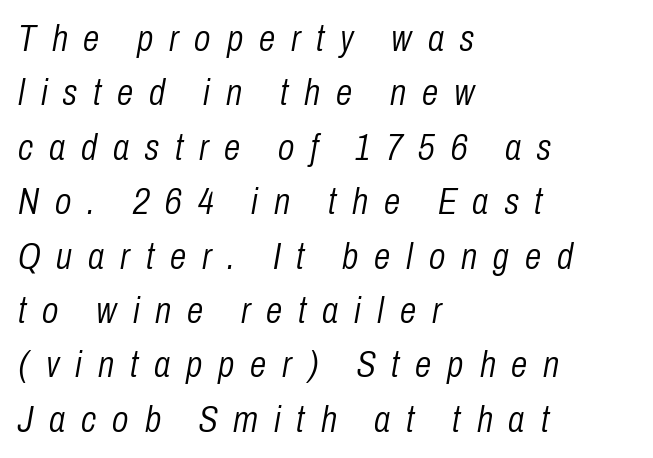
The image shows 37 px light, condensed type, italic (leaning right); set left-aligned, normal line spacing (1.47x), unusually wide letter spacing (+0.43 em), not underlined; low stroke contrast and a medium x-height.
